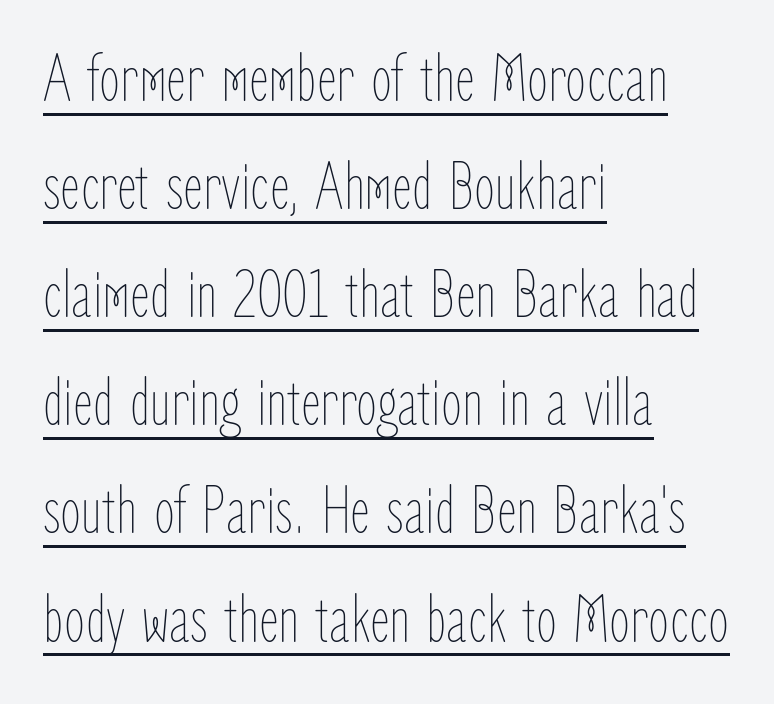
The image shows 68 px thin, condensed type, upright; set left-aligned, normal line spacing (1.59x), normal letter spacing, underlined; low stroke contrast and a medium x-height.
